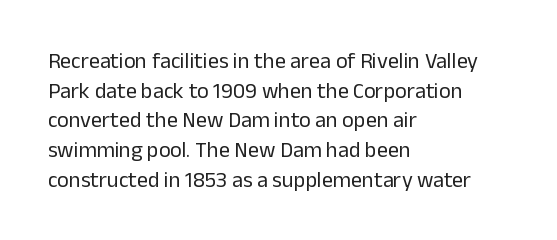
Q: Is the text bold? A: No.
Q: Is the text italic (slanted)? A: No, it is upright.
Q: Is the text underlined? A: No.
Q: How is the paragraph aligned? A: Left-aligned.
Q: Is the spacing between letters normal or unusually wide? A: Normal.
Q: Is the spacing between lines tight, normal or loose? A: Normal.
